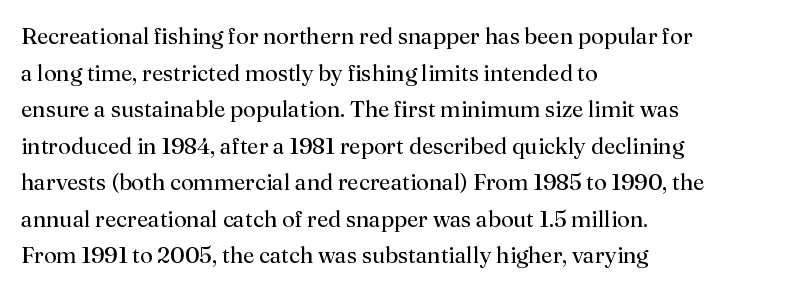
The image shows 23 px text type, upright; set left-aligned, normal line spacing (1.59x), normal letter spacing, not underlined.
